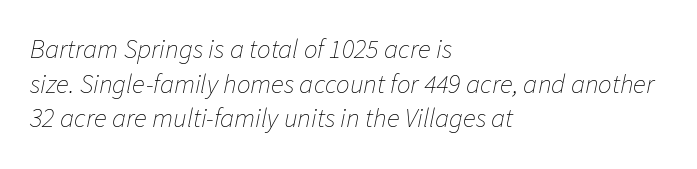
The image shows 27 px text type, italic (leaning right); set left-aligned, normal line spacing (1.28x), normal letter spacing, not underlined.
